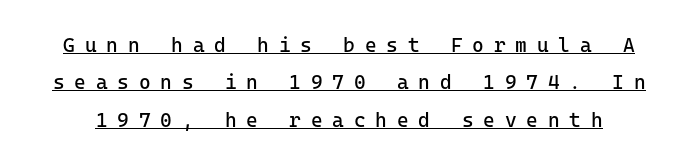
Q: Is the text bold? A: No.
Q: Is the text italic (slanted)? A: No, it is upright.
Q: Is the text underlined? A: Yes.
Q: Is the spacing between letters normal or unusually wide? A: Unusually wide.
